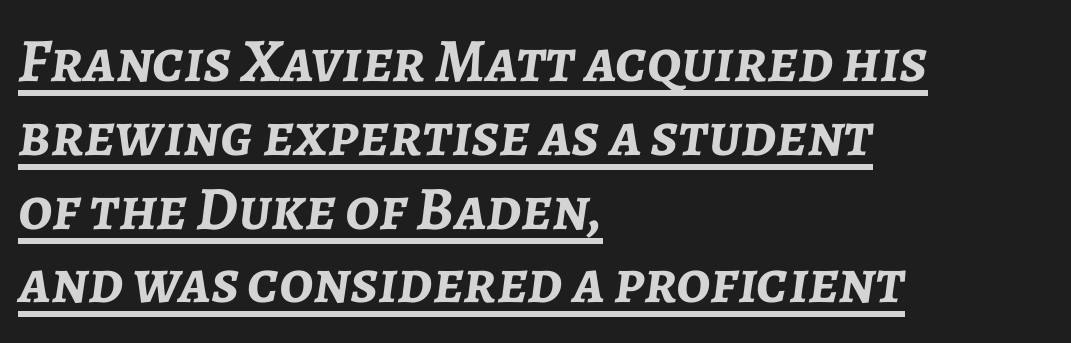
The lettering tilts uniformly, giving the passage an italic look. Does extra space separate the letters? No, they use regular spacing. The ragged edge is on the right, which tells us the setting is flush left. The rendering uses the underline text-decoration. Character widths vary here, with narrow letters taking less room than wide ones. Chunky letters — that's bold for sure.
